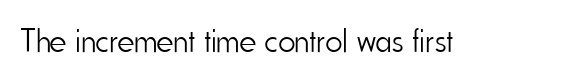
{"serif": "no", "italic": "no", "bold": "no", "weight": "light", "width": "condensed", "stroke_contrast": "low", "x_height": "small", "monospaced": "no", "underline": "no", "letter_spacing": "normal", "letter_spacing_em": 0.0, "glyph_px": 33}
